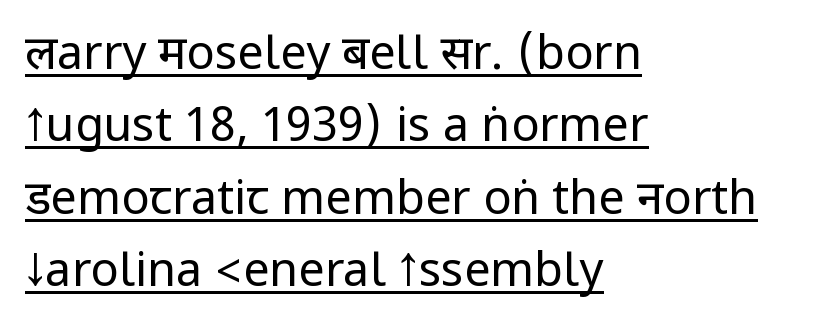
{"serif": "no", "italic": "no", "bold": "no", "weight": "regular", "width": "condensed", "stroke_contrast": "low", "underline": "yes", "align": "left", "line_spacing": "normal", "line_spacing_ratio": 1.54, "letter_spacing": "normal", "letter_spacing_em": 0.0, "glyph_px": 47}
